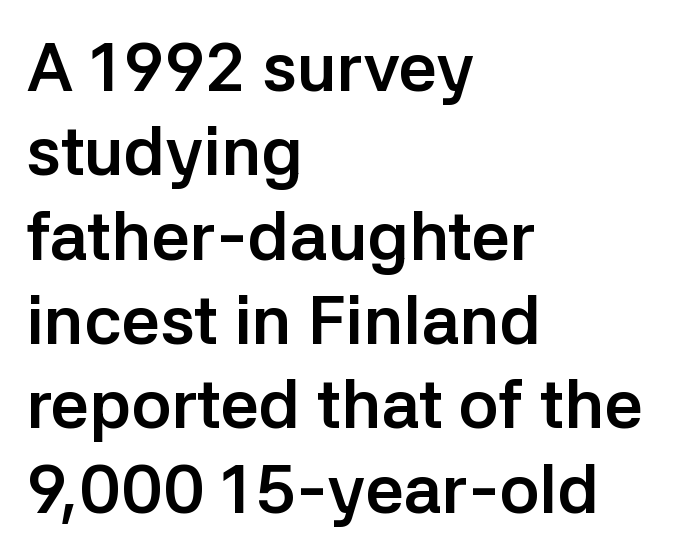
The image shows 68 px semibold sans-serif type, upright; set left-aligned, line spacing 1.24x, normal letter spacing, not underlined; low stroke contrast and a medium x-height.
